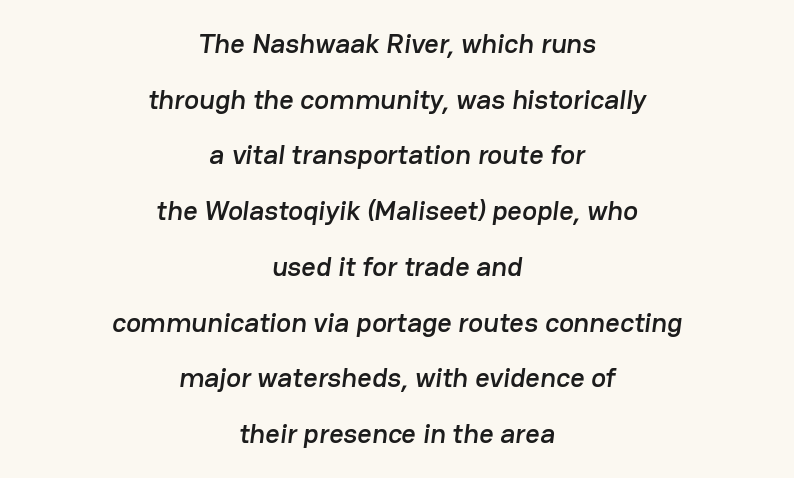
The image shows 28 px sans-serif type; set centered, loose line spacing (1.99x), normal letter spacing, not underlined; low stroke contrast and a medium x-height.
